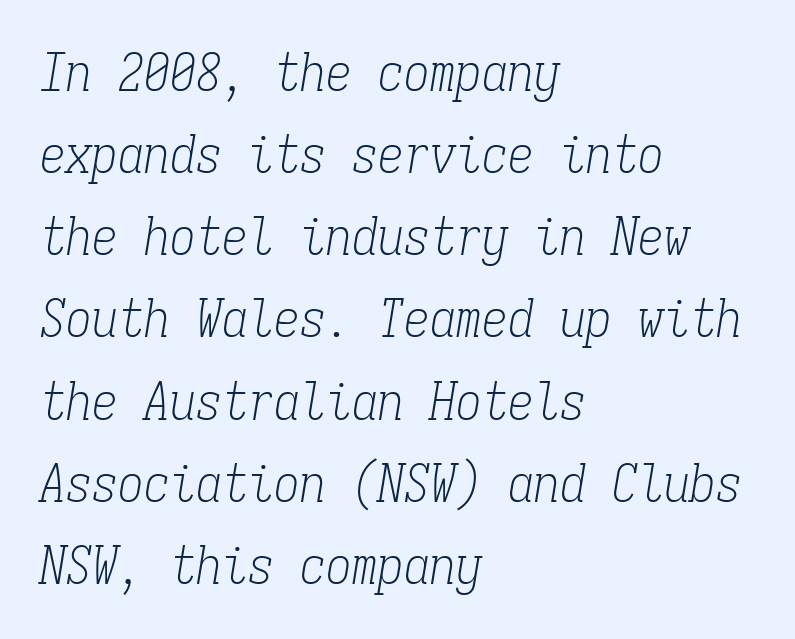
{"serif": "yes", "italic": "yes", "lean": "right", "slant_degrees": 9, "bold": "no", "weight": "light", "width": "condensed", "stroke_contrast": "low", "x_height": "medium", "monospaced": "yes", "underline": "no", "align": "left", "line_spacing": "normal", "line_spacing_ratio": 1.58, "letter_spacing": "normal", "letter_spacing_em": 0.0, "glyph_px": 52}
